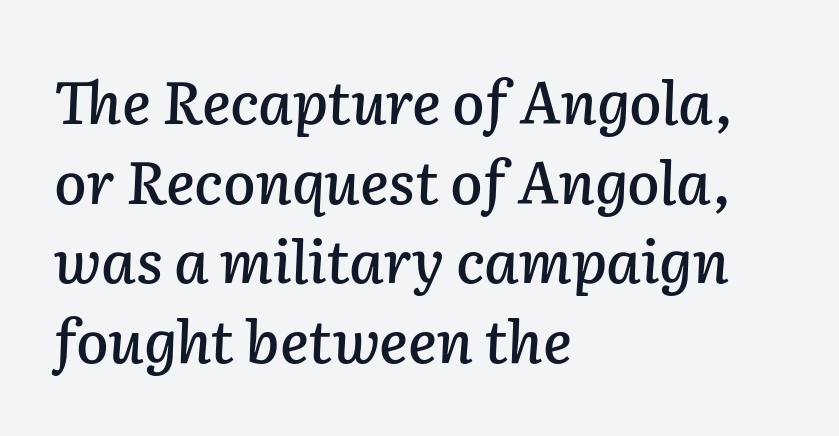
Reading down the column, the eye jumps a familiar distance to each next line. Designer's note — italics engaged. A typesetter would call this proportional, since set widths differ per character. There is no visible air inserted between adjacent glyphs. The passage shown is not underscored anywhere.
